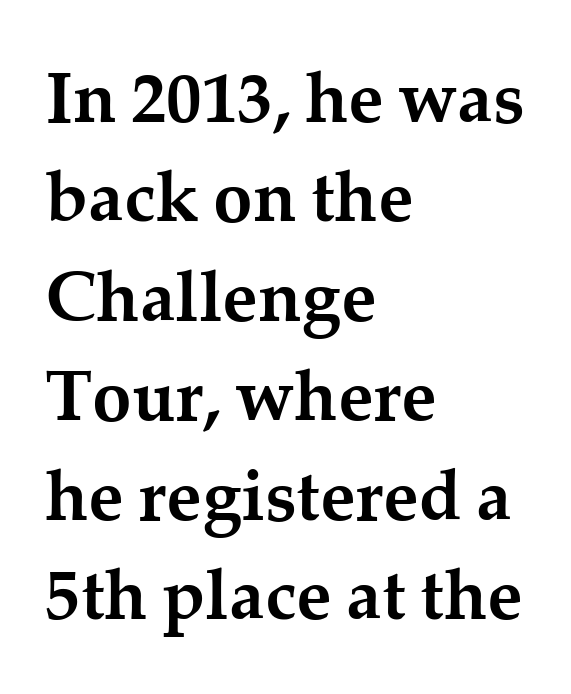
Q: Is the text bold? A: Yes.
Q: Is the text italic (slanted)? A: No, it is upright.
Q: Is the typeface a serif or a sans-serif typeface? A: Serif.
Q: Is the text underlined? A: No.
Q: How is the paragraph aligned? A: Left-aligned.
Q: Is the spacing between letters normal or unusually wide? A: Normal.
Q: Is the spacing between lines tight, normal or loose? A: Normal.
Q: Width (condensed, normal, or wide)? A: Normal.
Q: Stroke contrast? A: Medium.
Q: x-height? A: Medium.
Q: Monospaced? A: No.
